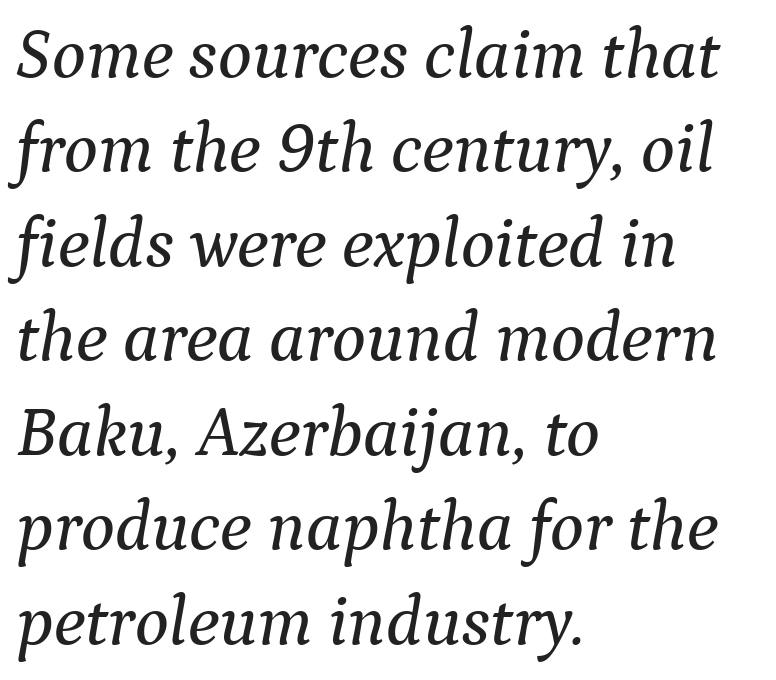
When letters slant like this, we call the style italic. What stands out about the letter spacing? Nothing — it is the standard amount. Little horizontal feet cap the strokes, marking this as serif type. Descenders are the only things crossing below the line.
